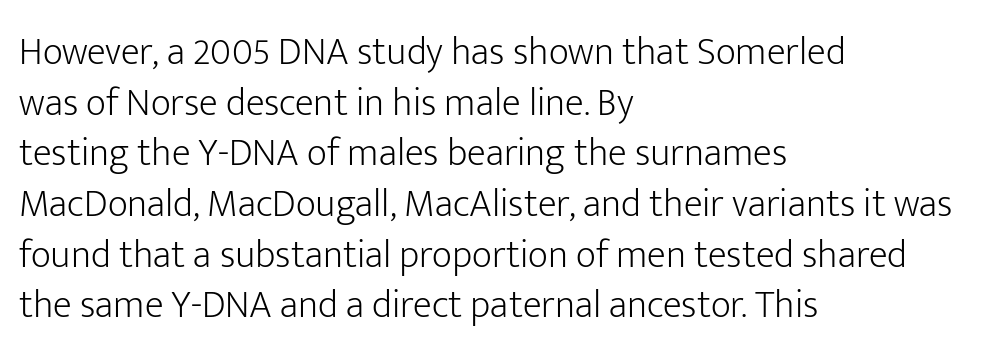
The image shows 39 px light sans-serif type, upright; set left-aligned, normal line spacing (1.3x), normal letter spacing, not underlined; low stroke contrast and a medium x-height.
